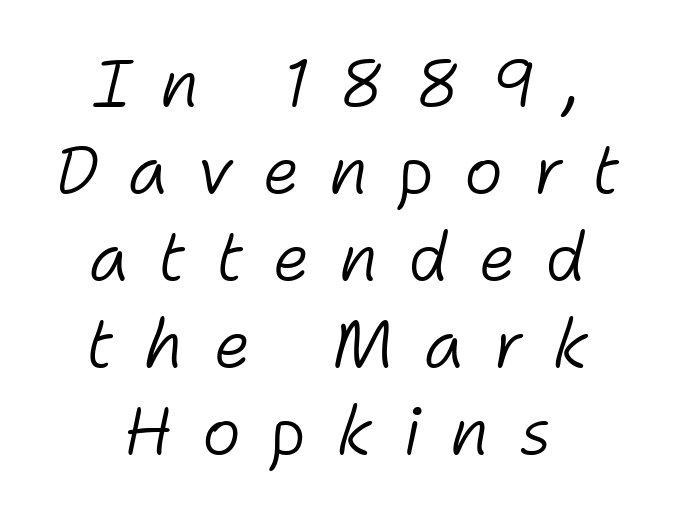
{"italic": "yes", "lean": "right", "slant_degrees": 11, "bold": "no", "weight": "light", "width": "normal", "stroke_contrast": "low", "x_height": "medium", "monospaced": "no", "underline": "no", "align": "center", "line_spacing": "normal", "line_spacing_ratio": 1.32, "letter_spacing": "wide", "letter_spacing_em": 0.45, "glyph_px": 66}
